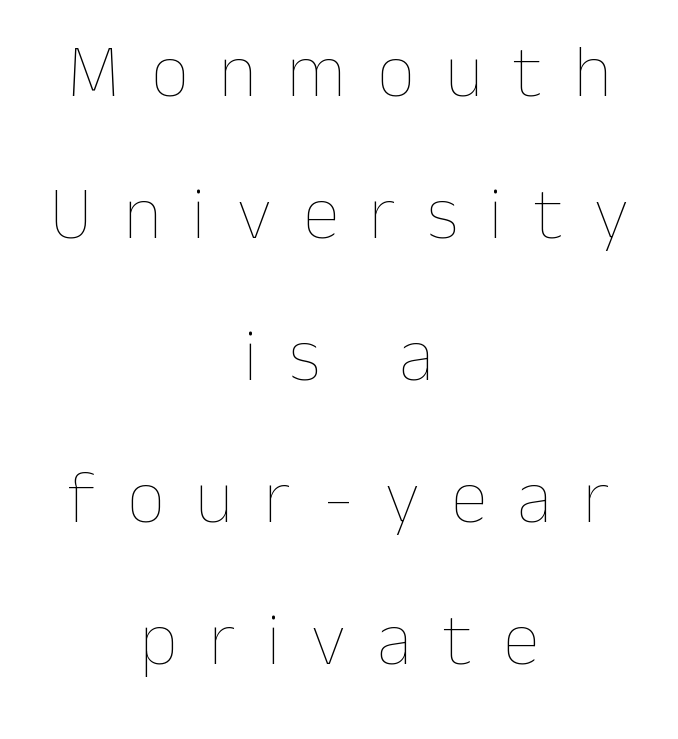
{"italic": "no", "bold": "no", "weight": "thin", "width": "normal", "stroke_contrast": "low", "x_height": "medium", "monospaced": "no", "underline": "no", "align": "center", "line_spacing": "loose", "line_spacing_ratio": 1.92, "letter_spacing": "wide", "letter_spacing_em": 0.42, "glyph_px": 74}
